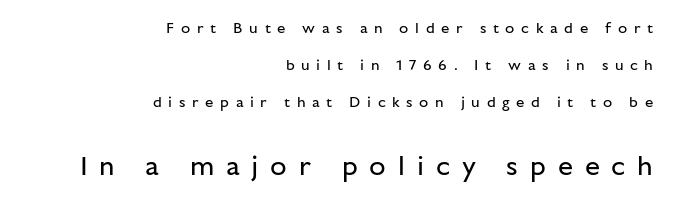
The foot of each line stays bare and open. Loose tracking; the words dissolve into strings of separated letters. You can tell it's not italic because the verticals are truly vertical. Stem width sits at or under what a default text font uses.
